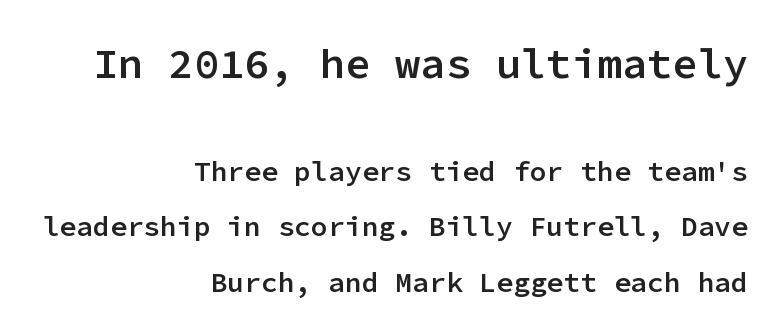
Observe the absence of serifs on each vertical stroke in this sample. Nobody touched the tracking dial on this one. Each line ends at the same right margin while the left side varies. Does the weight exceed regular? Yes, but only to semibold.
